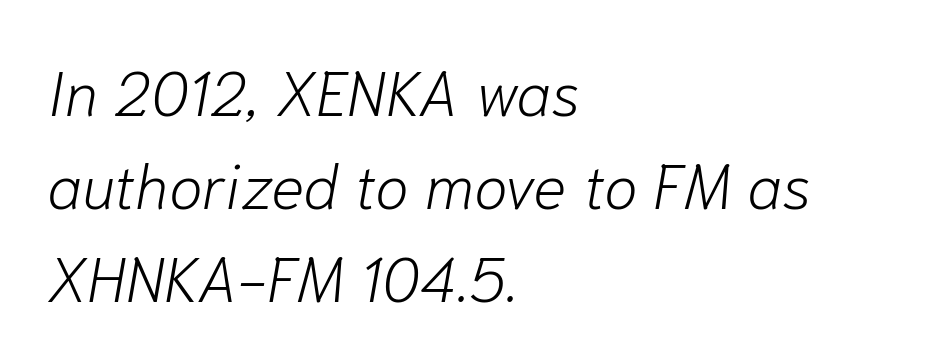
The image shows 62 px light type, italic (leaning right); set left-aligned, normal line spacing (1.5x), normal letter spacing, not underlined; low stroke contrast and a medium x-height.
